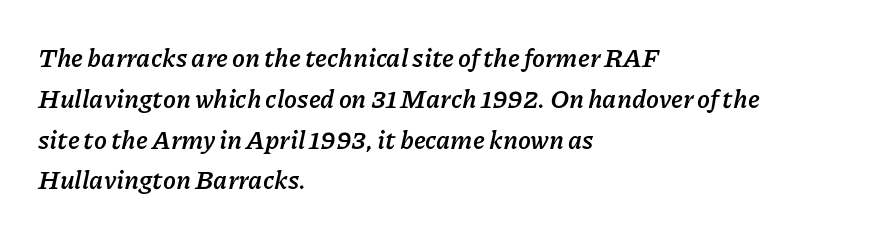
The image shows 26 px bold type, italic (leaning right); set left-aligned, normal line spacing (1.57x), normal letter spacing, not underlined.
